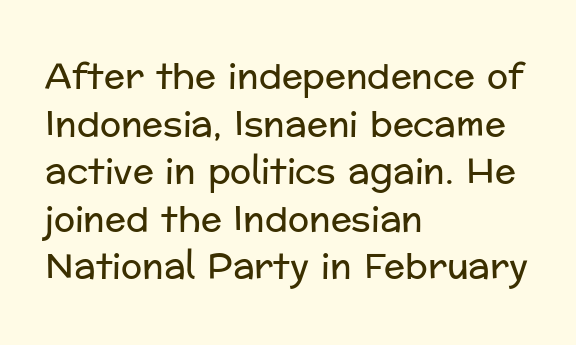
The image shows 35 px regular-weight sans-serif type, upright; set left-aligned, normal line spacing (1.36x), normal letter spacing, not underlined; low stroke contrast and a medium x-height.
